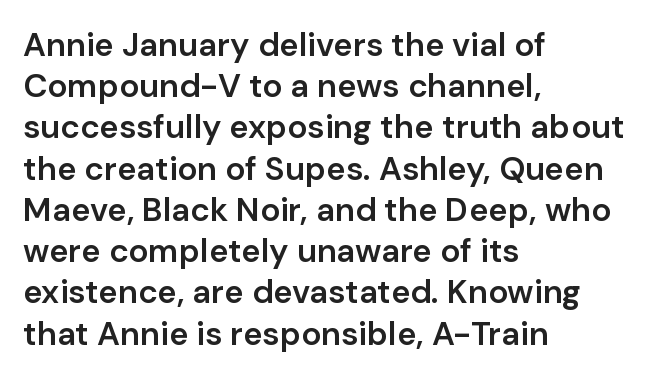
{"serif": "no", "italic": "no", "bold": "semi", "weight": "semibold", "width": "normal", "stroke_contrast": "low", "x_height": "medium", "monospaced": "no", "underline": "no", "align": "left", "line_spacing": "normal", "line_spacing_ratio": 1.25, "letter_spacing": "normal", "letter_spacing_em": 0.0, "glyph_px": 33}
